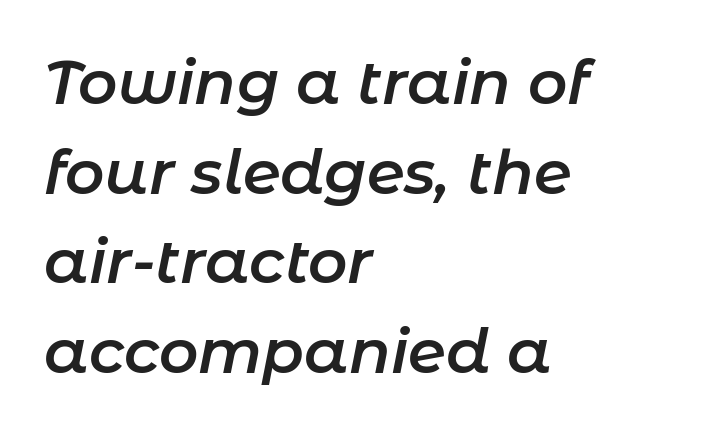
Q: Is the text bold? A: Semi-bold.
Q: Is the text italic (slanted)? A: Yes, it leans right by about 11 degrees.
Q: Is the text underlined? A: No.
Q: How is the paragraph aligned? A: Left-aligned.
Q: Is the spacing between letters normal or unusually wide? A: Normal.
Q: Is the spacing between lines tight, normal or loose? A: Normal.
Q: Width (condensed, normal, or wide)? A: Normal.
Q: Stroke contrast? A: Low.
Q: x-height? A: Medium.
Q: Monospaced? A: No.
